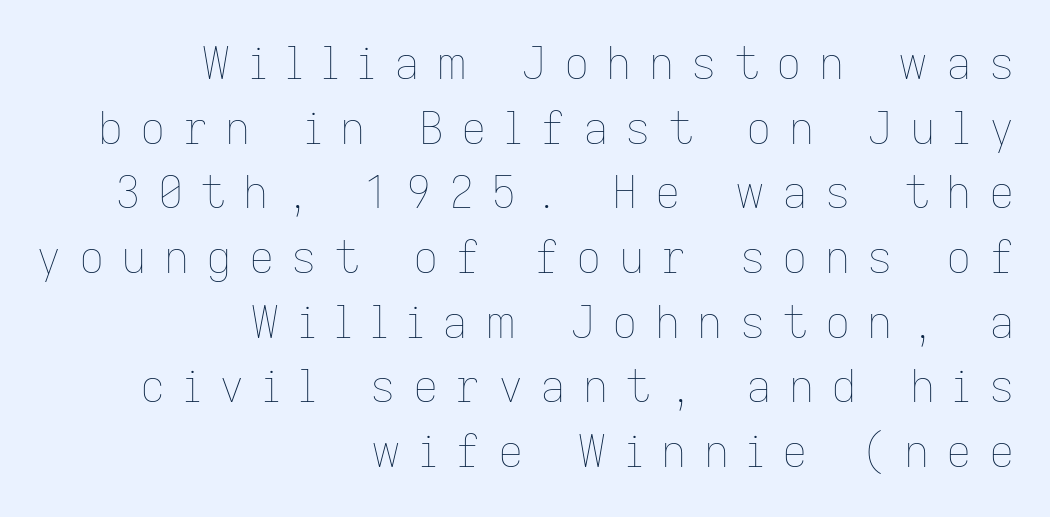
{"italic": "no", "bold": "no", "weight": "thin", "width": "normal", "stroke_contrast": "low", "x_height": "medium", "monospaced": "no", "underline": "no", "align": "right", "line_spacing": "normal", "line_spacing_ratio": 1.47, "letter_spacing": "wide", "letter_spacing_em": 0.39, "glyph_px": 44}
